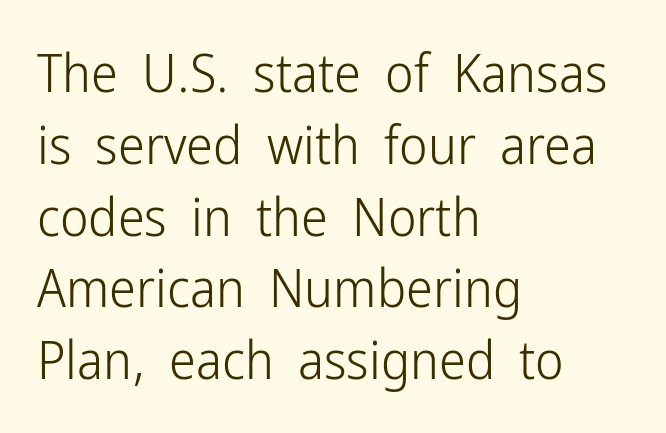
Q: Is the text bold? A: No.
Q: Is the text italic (slanted)? A: No, it is upright.
Q: Is the typeface a serif or a sans-serif typeface? A: Sans-serif.
Q: Is the text underlined? A: No.
Q: How is the paragraph aligned? A: Left-aligned.
Q: Is the spacing between letters normal or unusually wide? A: Normal.
Q: Is the spacing between lines tight, normal or loose? A: Normal.
Q: Width (condensed, normal, or wide)? A: Condensed.
Q: Stroke contrast? A: Low.
Q: x-height? A: Medium.
Q: Monospaced? A: No.
